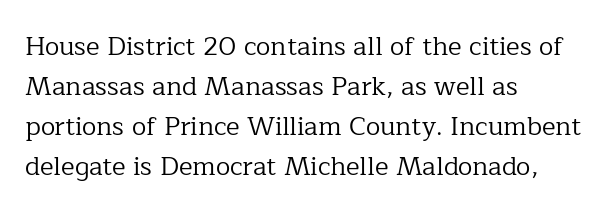
{"italic": "no", "bold": "no", "underline": "no", "align": "left", "line_spacing": "normal", "line_spacing_ratio": 1.54, "letter_spacing": "normal", "letter_spacing_em": 0.0, "glyph_px": 26}
